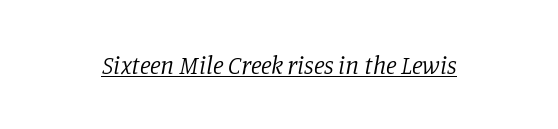
The image shows 25 px text type, italic (leaning right); set normal letter spacing, underlined.
